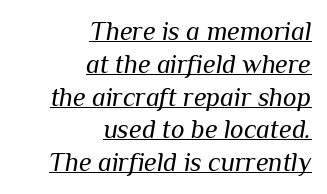
Q: Is the text bold? A: No.
Q: Is the text italic (slanted)? A: Yes, it leans right by about 10 degrees.
Q: Is the text underlined? A: Yes.
Q: How is the paragraph aligned? A: Right-aligned.
Q: Is the spacing between letters normal or unusually wide? A: Normal.
Q: Is the spacing between lines tight, normal or loose? A: Normal.
